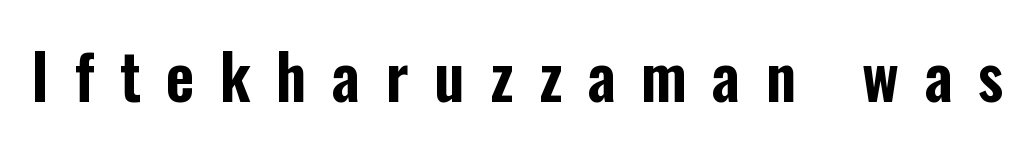
The image shows 62 px condensed sans-serif type, upright; set unusually wide letter spacing (+0.41 em), not underlined; low stroke contrast and a medium x-height.
